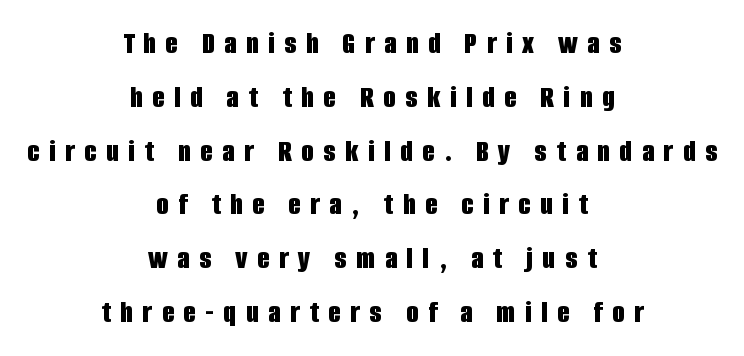
Q: Is the text bold? A: Yes.
Q: Is the text italic (slanted)? A: No, it is upright.
Q: Is the typeface a serif or a sans-serif typeface? A: Sans-serif.
Q: Is the text underlined? A: No.
Q: How is the paragraph aligned? A: Centered.
Q: Is the spacing between letters normal or unusually wide? A: Unusually wide.
Q: Is the spacing between lines tight, normal or loose? A: Normal.
Q: Width (condensed, normal, or wide)? A: Condensed.
Q: Stroke contrast? A: Low.
Q: x-height? A: Large.
Q: Monospaced? A: No.
